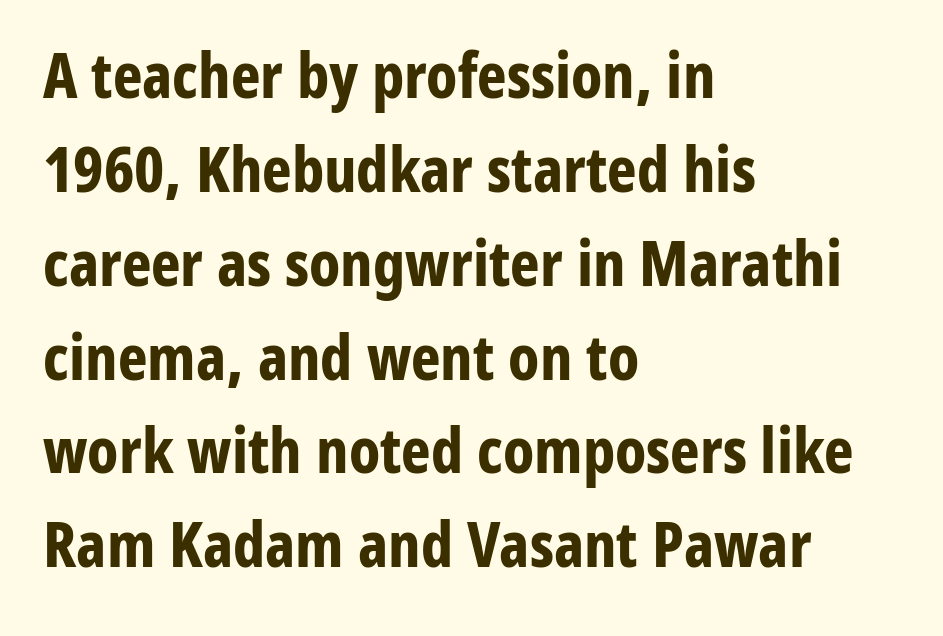
The type family on display is of the sans-serif kind. Students, this is bold: see how much ink each stroke carries. The passage shown has conventional tracking throughout. Here the designer chose a conventional face with non-uniform glyph widths. Underline: absent. In terms of leading, this rendering sits right in the middle.
